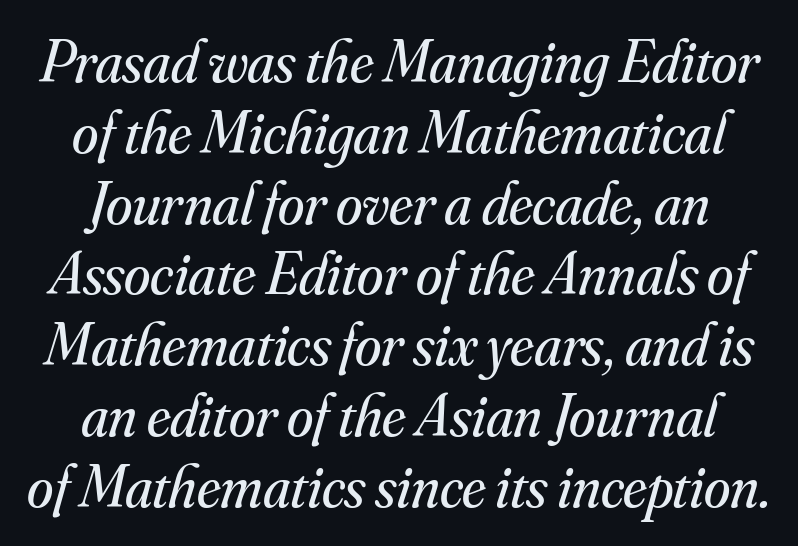
{"serif": "yes", "italic": "yes", "lean": "right", "slant_degrees": 16, "bold": "no", "weight": "regular", "width": "normal", "stroke_contrast": "medium", "x_height": "small", "monospaced": "no", "underline": "no", "align": "center", "line_spacing_ratio": 1.18, "letter_spacing": "normal", "letter_spacing_em": 0.0, "glyph_px": 60}
